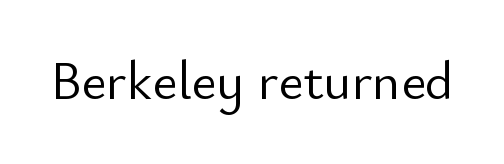
Glance below the letters and you will spot only blank space. The passage shown is typed in a proportional face where columns would drift. The strokes carry an ordinary text weight at most. Does extra space separate the letters? No, they use regular spacing. Is this a sans? Yes — the strokes have no serifs. Does the lettering tilt? It doesn't — this is upright.
